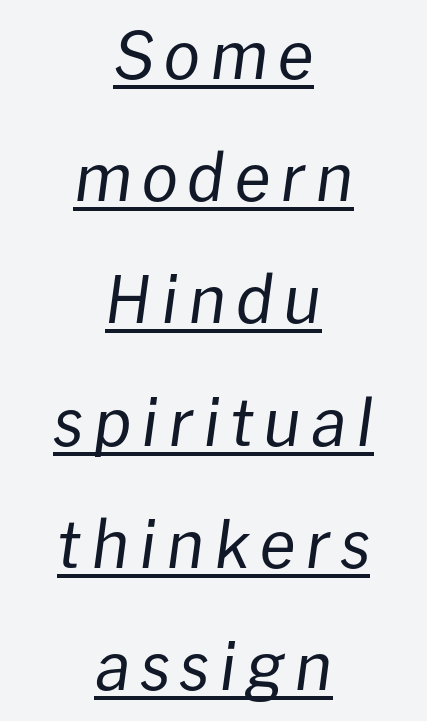
Q: Is the text bold? A: No.
Q: Is the text italic (slanted)? A: Yes, it leans right by about 8 degrees.
Q: Is the text underlined? A: Yes.
Q: How is the paragraph aligned? A: Centered.
Q: Width (condensed, normal, or wide)? A: Normal.
Q: Stroke contrast? A: Low.
Q: x-height? A: Medium.
Q: Monospaced? A: No.
